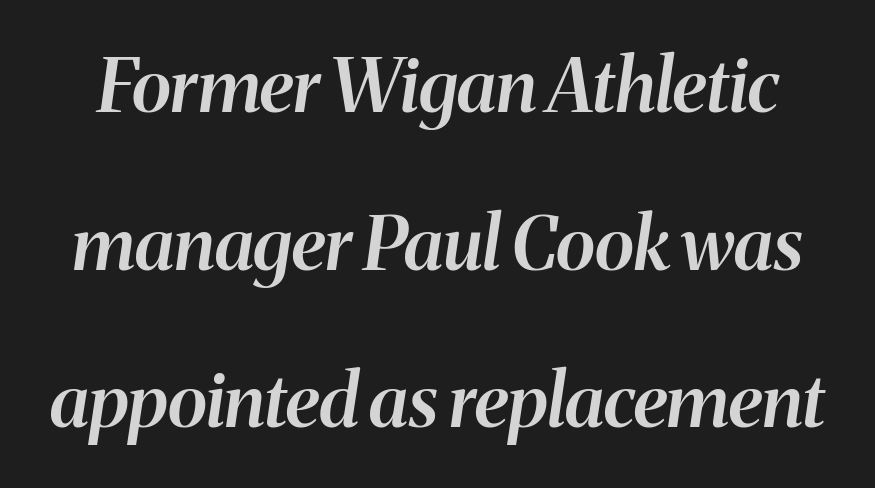
{"italic": "yes", "lean": "right", "slant_degrees": 8, "bold": "semi", "weight": "semibold", "width": "normal", "stroke_contrast": "medium", "x_height": "medium", "monospaced": "no", "underline": "no", "line_spacing": "loose", "line_spacing_ratio": 2.13, "letter_spacing": "normal", "letter_spacing_em": 0.0, "glyph_px": 74}
